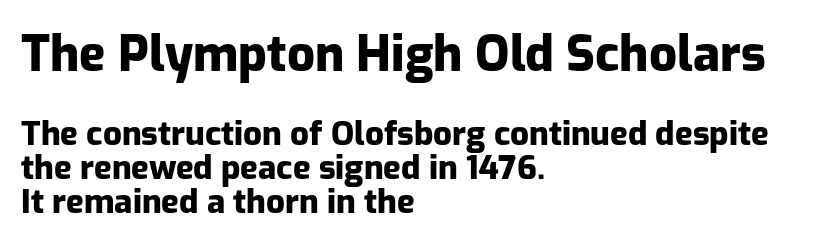
{"serif": "no", "italic": "no", "bold": "yes", "weight": "heavy", "width": "normal", "stroke_contrast": "low", "x_height": "medium", "monospaced": "no", "underline": "no", "align": "left", "line_spacing": "tight", "line_spacing_ratio": 1.03, "letter_spacing": "normal", "letter_spacing_em": 0.0, "larger_block": "first", "size_ratio": 1.48, "glyph_px": 49}
